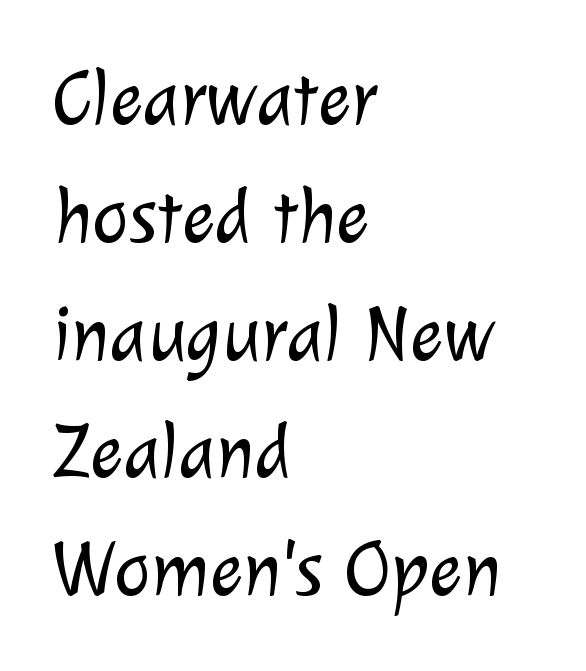
Q: Is the text bold? A: No.
Q: Is the typeface a serif or a sans-serif typeface? A: Sans-serif.
Q: Is the text underlined? A: No.
Q: How is the paragraph aligned? A: Left-aligned.
Q: Is the spacing between letters normal or unusually wide? A: Normal.
Q: Is the spacing between lines tight, normal or loose? A: Normal.
Q: Width (condensed, normal, or wide)? A: Normal.
Q: Stroke contrast? A: Low.
Q: x-height? A: Medium.
Q: Monospaced? A: No.
